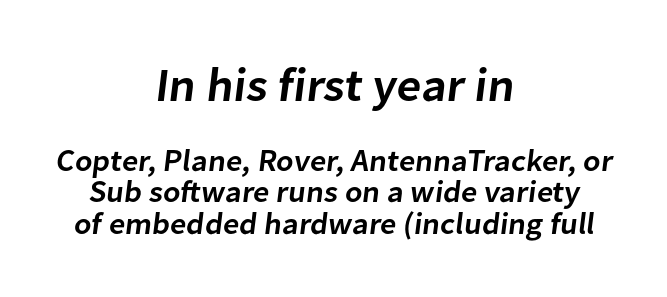
{"serif": "no", "bold": "semi", "weight": "semibold", "width": "normal", "stroke_contrast": "low", "x_height": "medium", "monospaced": "no", "underline": "no", "align": "center", "line_spacing": "tight", "line_spacing_ratio": 1.02, "letter_spacing": "normal", "letter_spacing_em": 0.0, "larger_block": "first", "size_ratio": 1.52, "glyph_px": 47}
